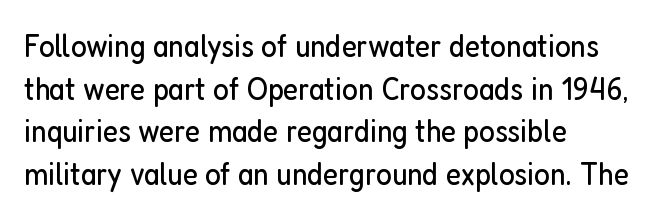
{"serif": "no", "italic": "no", "bold": "no", "weight": "regular", "width": "condensed", "stroke_contrast": "low", "x_height": "medium", "monospaced": "no", "underline": "no", "align": "left", "line_spacing": "normal", "line_spacing_ratio": 1.29, "letter_spacing": "normal", "letter_spacing_em": 0.0, "glyph_px": 33}
